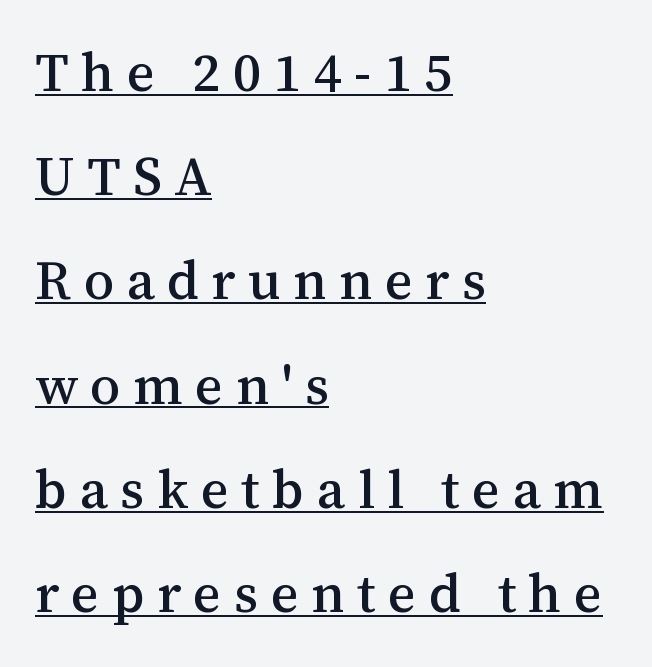
The image shows 54 px serif type, upright; set left-aligned, loose line spacing (1.93x), unusually wide letter spacing (+0.23 em), underlined; medium stroke contrast and a medium x-height.
